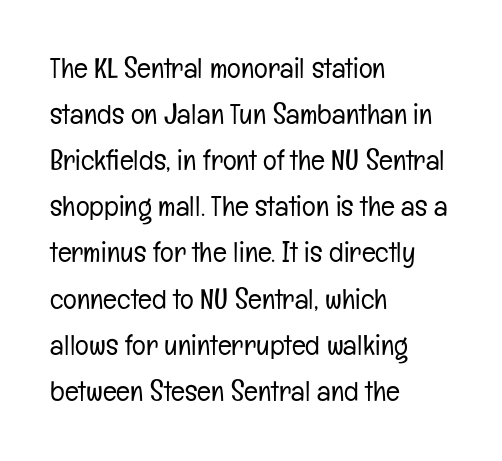
The image shows 29 px light, condensed sans-serif type, upright; set left-aligned, normal line spacing (1.59x), normal letter spacing, not underlined; low stroke contrast and a medium x-height.
